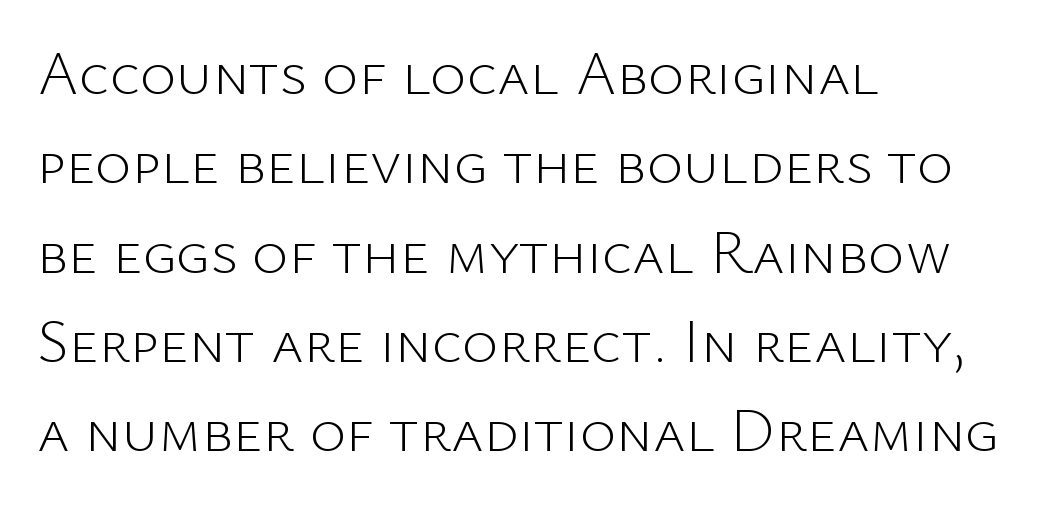
{"serif": "no", "italic": "no", "bold": "no", "weight": "light", "width": "normal", "stroke_contrast": "low", "x_height": "medium", "monospaced": "no", "underline": "no", "align": "left", "line_spacing": "normal", "line_spacing_ratio": 1.44, "letter_spacing": "normal", "letter_spacing_em": 0.0, "glyph_px": 62}
